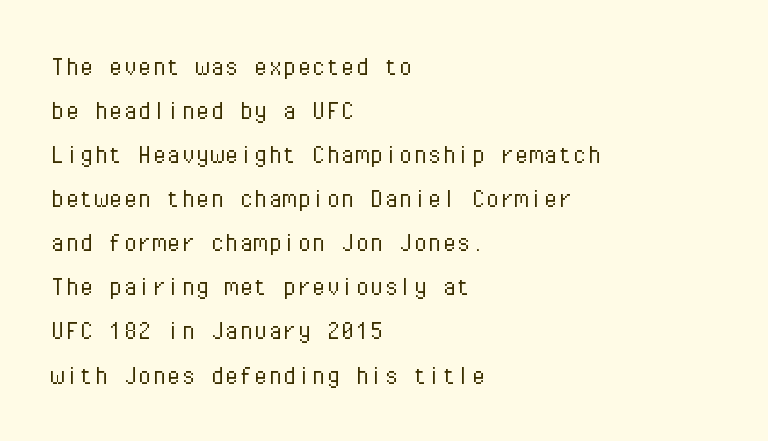
{"serif": "no", "italic": "no", "bold": "no", "weight": "light", "width": "normal", "stroke_contrast": "low", "x_height": "medium", "monospaced": "yes", "underline": "no", "align": "left", "line_spacing": "normal", "line_spacing_ratio": 1.52, "letter_spacing": "normal", "letter_spacing_em": 0.0, "glyph_px": 29}
